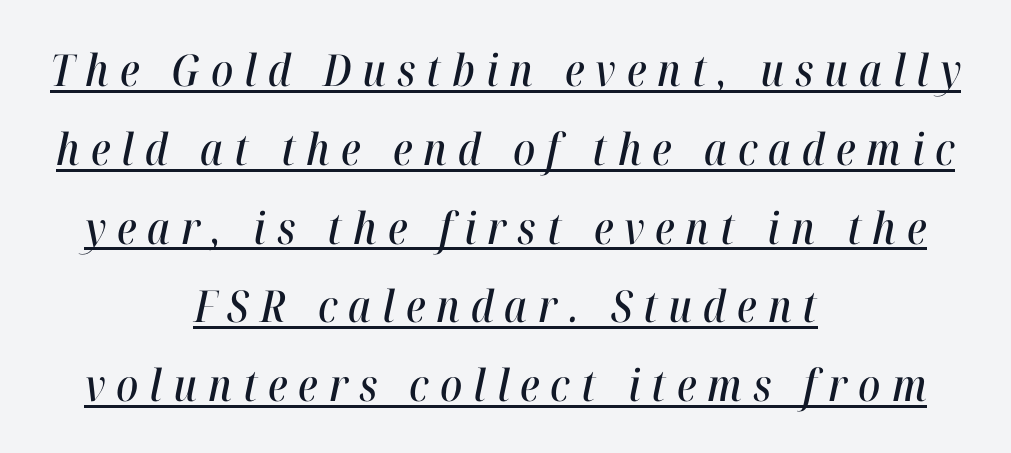
{"italic": "yes", "lean": "right", "slant_degrees": 12, "width": "condensed", "stroke_contrast": "high", "x_height": "medium", "monospaced": "no", "underline": "yes", "align": "center", "line_spacing_ratio": 1.79, "letter_spacing": "wide", "letter_spacing_em": 0.25, "glyph_px": 44}
